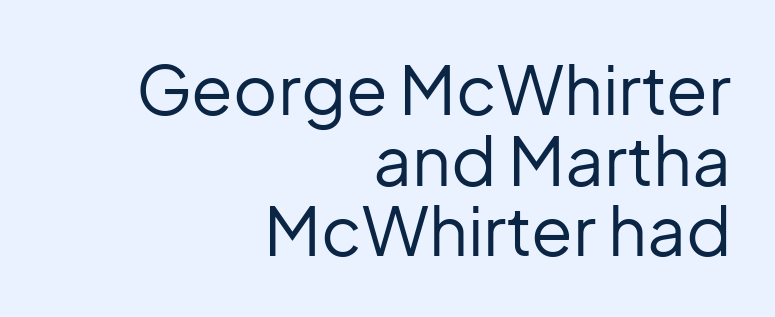
Q: Is the text bold? A: No.
Q: Is the text italic (slanted)? A: No, it is upright.
Q: Is the typeface a serif or a sans-serif typeface? A: Sans-serif.
Q: Is the text underlined? A: No.
Q: How is the paragraph aligned? A: Right-aligned.
Q: Is the spacing between letters normal or unusually wide? A: Normal.
Q: Is the spacing between lines tight, normal or loose? A: Tight.
Q: Width (condensed, normal, or wide)? A: Normal.
Q: Stroke contrast? A: Low.
Q: x-height? A: Medium.
Q: Monospaced? A: No.
